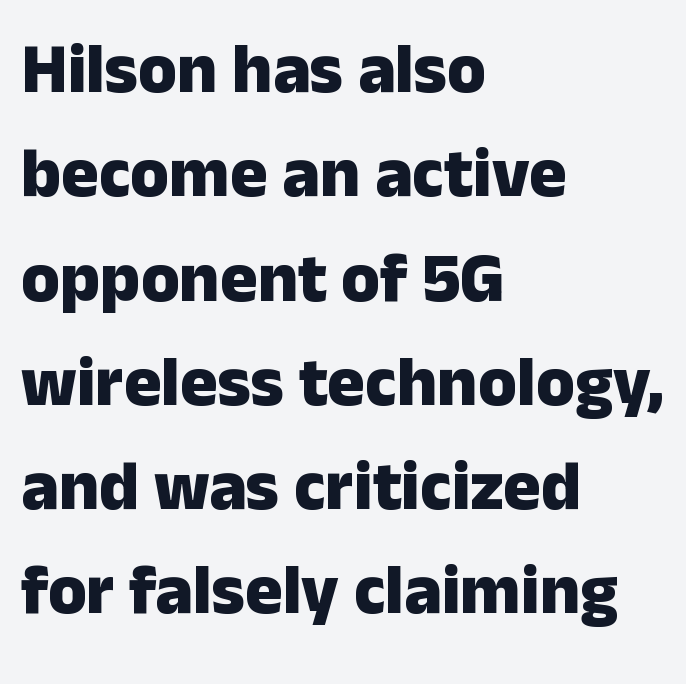
Q: Is the text bold? A: Yes.
Q: Is the text italic (slanted)? A: No, it is upright.
Q: Is the typeface a serif or a sans-serif typeface? A: Sans-serif.
Q: Is the text underlined? A: No.
Q: How is the paragraph aligned? A: Left-aligned.
Q: Is the spacing between letters normal or unusually wide? A: Normal.
Q: Is the spacing between lines tight, normal or loose? A: Normal.
Q: Width (condensed, normal, or wide)? A: Normal.
Q: Stroke contrast? A: Low.
Q: x-height? A: Medium.
Q: Monospaced? A: No.
